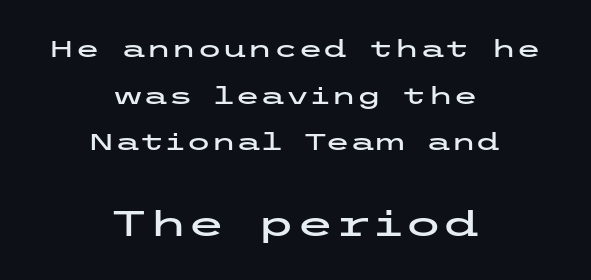
You could call the tracking neutral — neither tight nor loose. The passage is arranged like a title page — every line centered. Are there feet on the stems? There aren't — it's a sans. No italicization has been applied; the sample stays upright. This block would shrink considerably if given ordinary leading; it's expanded now. The strip under each line holds only bare page.
